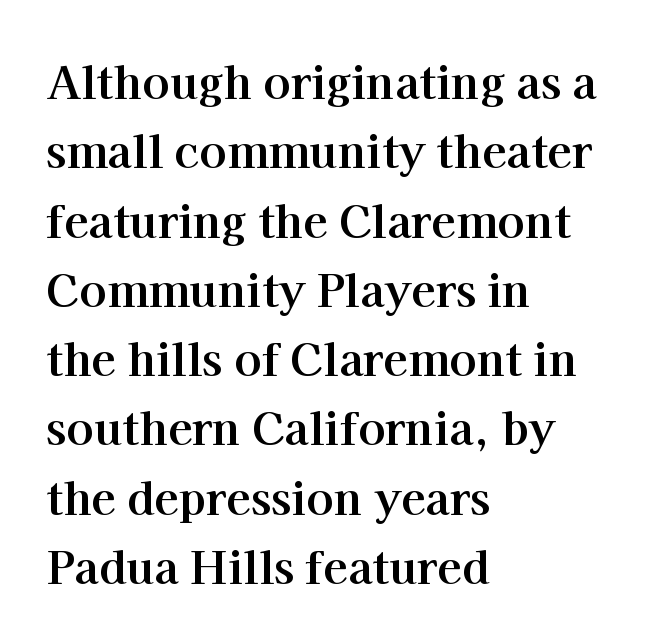
Q: Is the text bold? A: Yes.
Q: Is the text italic (slanted)? A: No, it is upright.
Q: Is the typeface a serif or a sans-serif typeface? A: Serif.
Q: Is the text underlined? A: No.
Q: How is the paragraph aligned? A: Left-aligned.
Q: Is the spacing between letters normal or unusually wide? A: Normal.
Q: Is the spacing between lines tight, normal or loose? A: Normal.
Q: Width (condensed, normal, or wide)? A: Normal.
Q: Stroke contrast? A: High.
Q: x-height? A: Medium.
Q: Monospaced? A: No.
